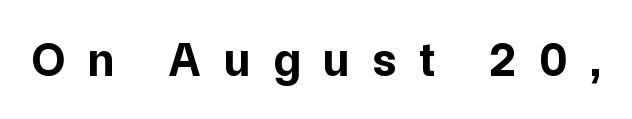
{"serif": "no", "italic": "no", "bold": "yes", "weight": "bold", "width": "normal", "stroke_contrast": "low", "x_height": "medium", "monospaced": "no", "underline": "no", "letter_spacing": "wide", "letter_spacing_em": 0.47, "glyph_px": 48}
